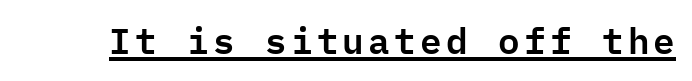
{"serif": "no", "italic": "no", "width": "normal", "stroke_contrast": "low", "x_height": "medium", "monospaced": "yes", "underline": "yes", "glyph_px": 36}
